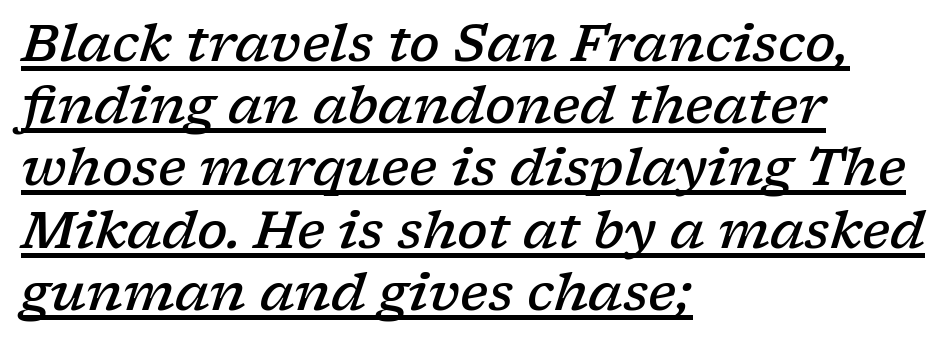
The image shows 51 px semibold, wide serif type, italic (leaning right); set left-aligned, line spacing 1.22x, normal letter spacing, underlined; low stroke contrast and a medium x-height.
